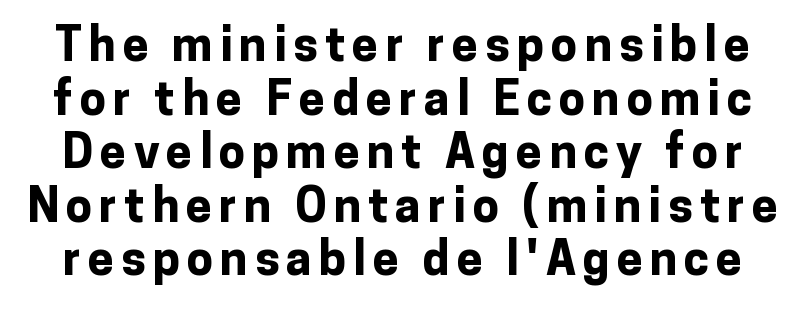
The image shows 47 px bold sans-serif type, upright; set tight line spacing (1.14x), not underlined; low stroke contrast and a medium x-height.
